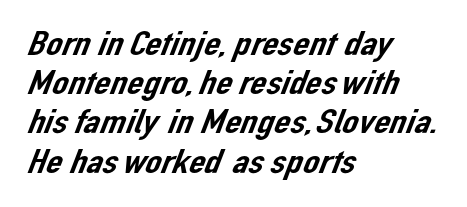
Glance below the letters and you will spot only blank space. Looks like regular typesetting: each glyph gets only the width it needs. A typesetter would call this leading minimal, almost set solid. Line beginnings align vertically; line endings do not. Inter-character spacing is left at the font's built-in metrics.
